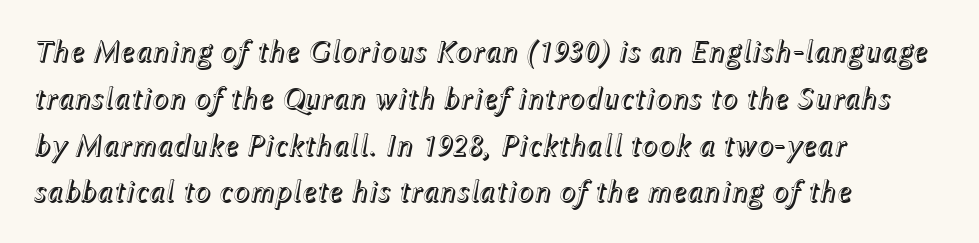
Q: Is the text italic (slanted)? A: Yes, it leans right by about 12 degrees.
Q: Is the text underlined? A: No.
Q: How is the paragraph aligned? A: Left-aligned.
Q: Is the spacing between letters normal or unusually wide? A: Normal.
Q: Is the spacing between lines tight, normal or loose? A: Normal.
Q: Width (condensed, normal, or wide)? A: Normal.
Q: x-height? A: Medium.
Q: Monospaced? A: No.
